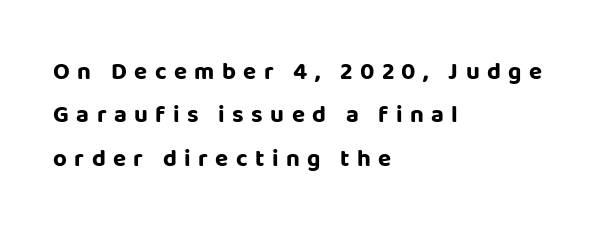
The image shows 24 px bold type, upright; set left-aligned, line spacing 1.81x, unusually wide letter spacing (+0.31 em), not underlined.
